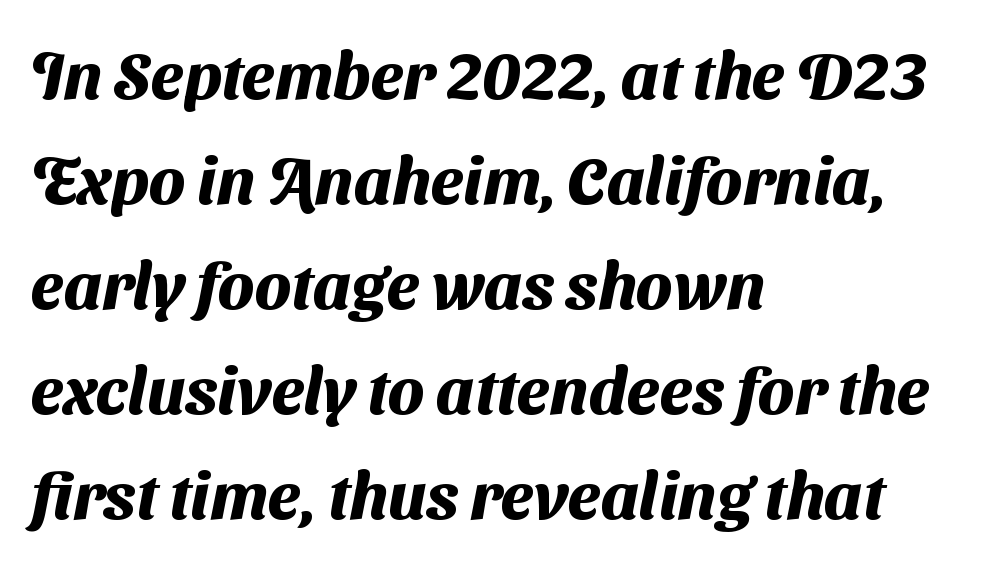
Q: Is the text bold? A: Yes.
Q: Is the typeface a serif or a sans-serif typeface? A: Sans-serif.
Q: Is the text underlined? A: No.
Q: How is the paragraph aligned? A: Left-aligned.
Q: Is the spacing between letters normal or unusually wide? A: Normal.
Q: Is the spacing between lines tight, normal or loose? A: Normal.
Q: Width (condensed, normal, or wide)? A: Normal.
Q: Stroke contrast? A: Medium.
Q: x-height? A: Medium.
Q: Monospaced? A: No.
